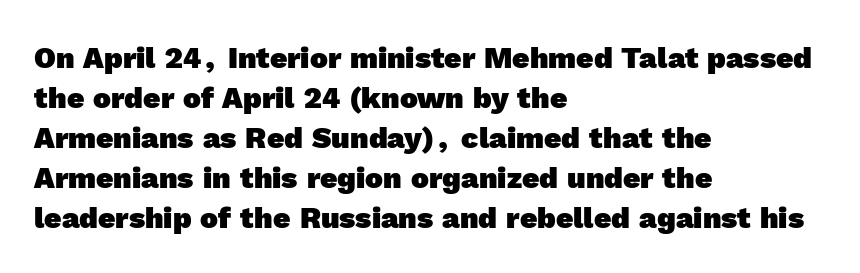
{"serif": "no", "bold": "yes", "weight": "heavy", "width": "normal", "x_height": "medium", "monospaced": "no", "underline": "no", "align": "left", "line_spacing": "normal", "line_spacing_ratio": 1.33, "letter_spacing": "normal", "letter_spacing_em": 0.0, "glyph_px": 30}
